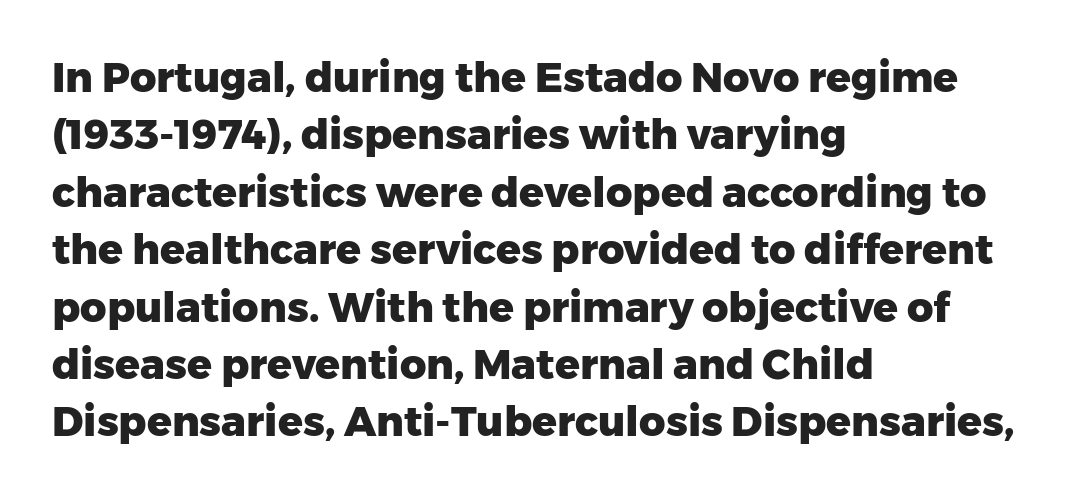
{"serif": "no", "italic": "no", "bold": "yes", "weight": "heavy", "width": "normal", "stroke_contrast": "low", "x_height": "medium", "monospaced": "no", "underline": "no", "align": "left", "line_spacing": "normal", "line_spacing_ratio": 1.4, "letter_spacing": "normal", "letter_spacing_em": 0.0, "glyph_px": 41}
